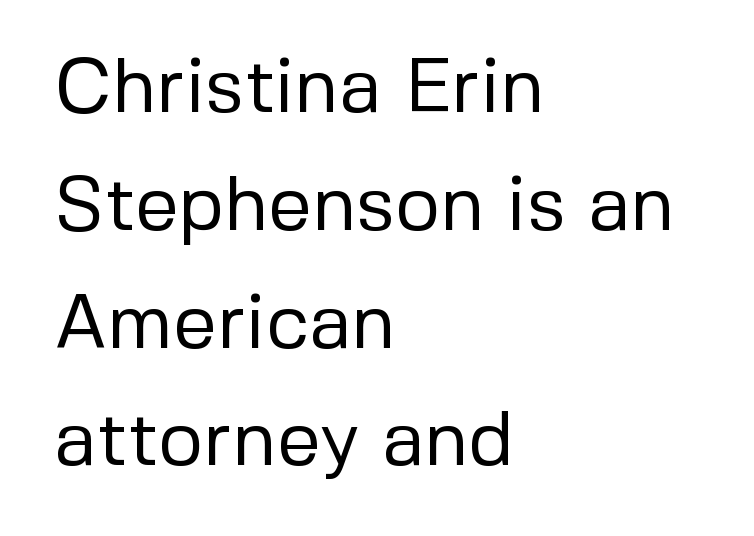
The image shows 77 px regular-weight sans-serif type, upright; set left-aligned, normal line spacing (1.53x), normal letter spacing, not underlined; low stroke contrast and a medium x-height.
